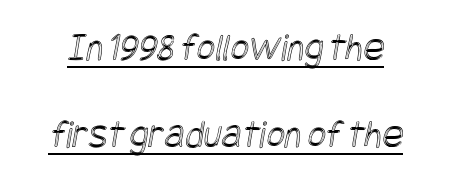
The image shows 40 px condensed type; set loose line spacing (2.18x), normal letter spacing, underlined; a large x-height.
